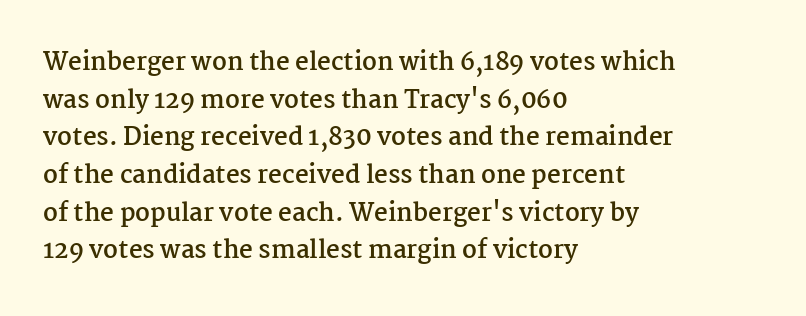
The image shows 24 px bold type, upright; set left-aligned, normal line spacing (1.57x), normal letter spacing, not underlined.
